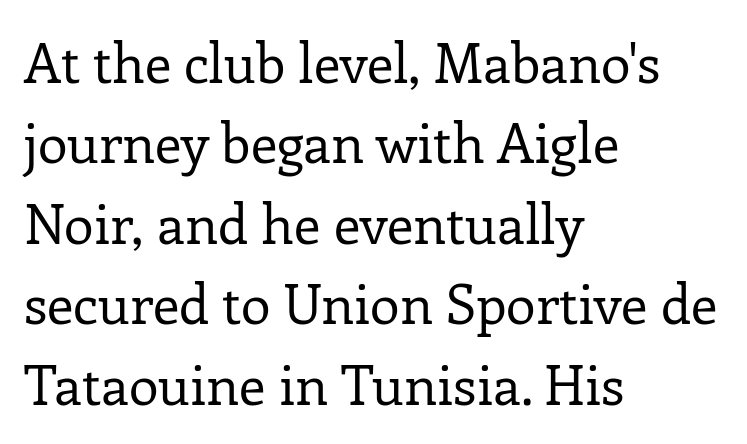
{"serif": "yes", "italic": "no", "bold": "no", "weight": "regular", "width": "normal", "stroke_contrast": "low", "x_height": "medium", "monospaced": "no", "underline": "no", "align": "left", "line_spacing": "normal", "line_spacing_ratio": 1.49, "letter_spacing": "normal", "letter_spacing_em": 0.0, "glyph_px": 54}
